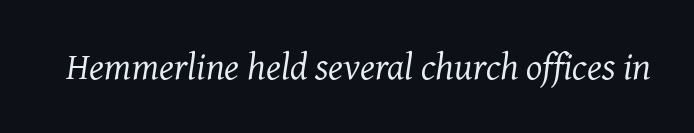
{"serif": "yes", "italic": "yes", "lean": "right", "slant_degrees": 7, "bold": "no", "weight": "regular", "width": "normal", "stroke_contrast": "medium", "x_height": "medium", "monospaced": "no", "underline": "no", "letter_spacing": "normal", "letter_spacing_em": 0.0, "glyph_px": 38}
